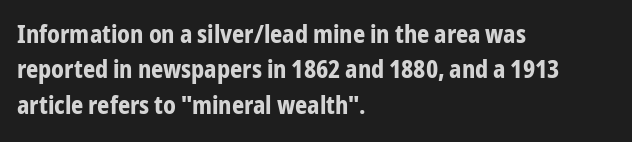
Q: Is the text bold? A: Yes.
Q: Is the text italic (slanted)? A: No, it is upright.
Q: Is the text underlined? A: No.
Q: How is the paragraph aligned? A: Left-aligned.
Q: Is the spacing between letters normal or unusually wide? A: Normal.
Q: Is the spacing between lines tight, normal or loose? A: Normal.
